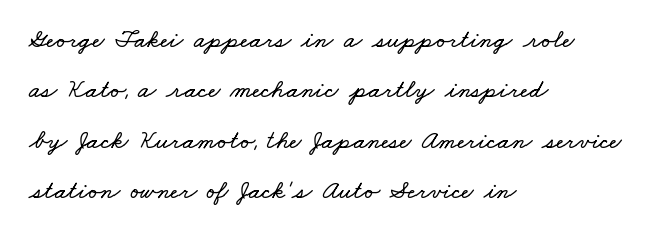
Q: Is the text underlined? A: No.
Q: How is the paragraph aligned? A: Left-aligned.
Q: Is the spacing between letters normal or unusually wide? A: Normal.
Q: Is the spacing between lines tight, normal or loose? A: Loose.
